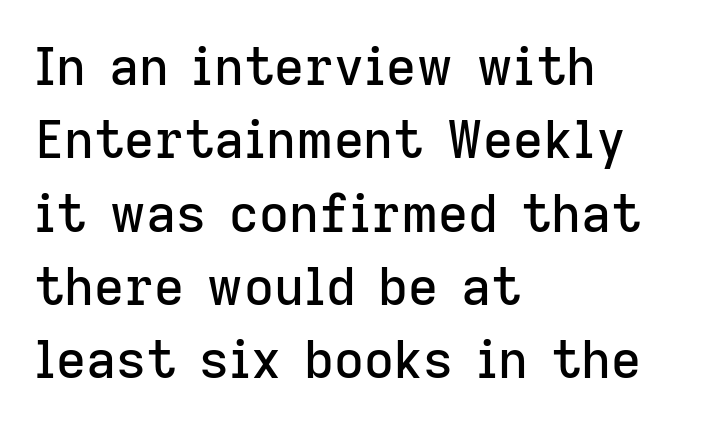
The face used here is rendered with its standard letterfit. In terms of letterform style, serifs are entirely absent. Spacing verdict: proportional, widths tailored to each character. Typeset ragged right — the left edge is the straight one. Glance below the letters and you will spot only blank space.
